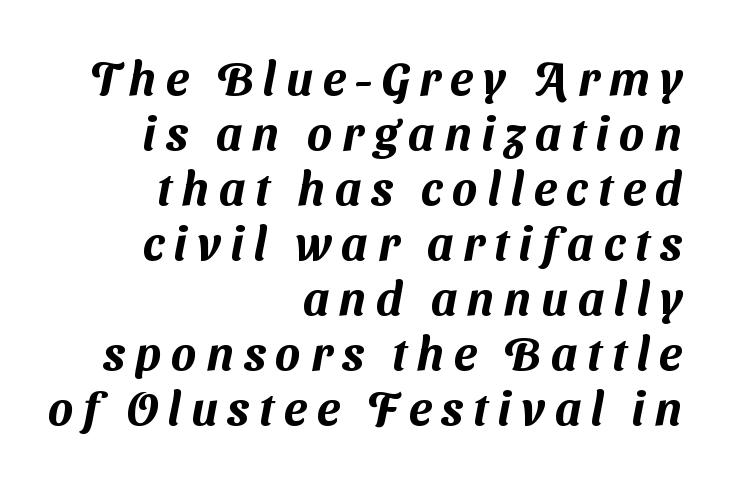
Q: Is the typeface a serif or a sans-serif typeface? A: Sans-serif.
Q: Is the text underlined? A: No.
Q: How is the paragraph aligned? A: Right-aligned.
Q: Is the spacing between letters normal or unusually wide? A: Unusually wide.
Q: Width (condensed, normal, or wide)? A: Normal.
Q: Stroke contrast? A: Medium.
Q: x-height? A: Medium.
Q: Monospaced? A: No.
